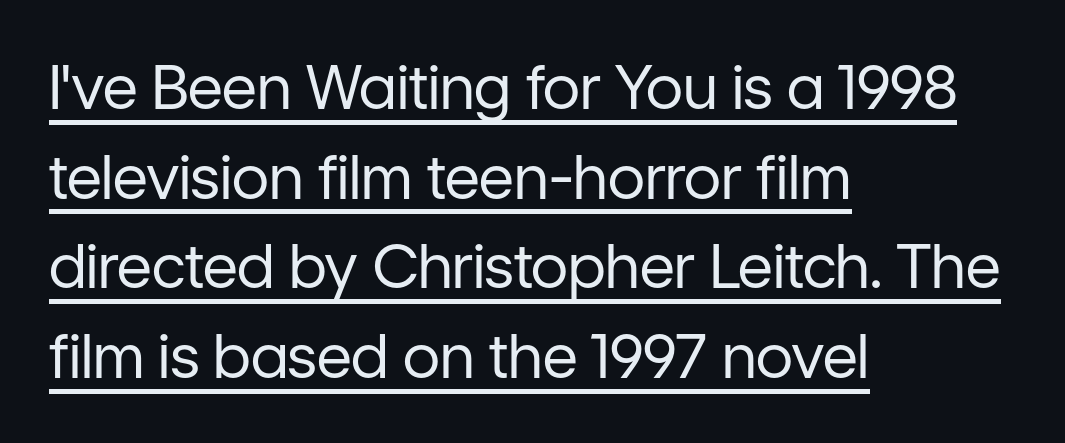
The typeface chosen for these lines omits serifs. Whoever set this chose a conventional vertical rhythm. Characters remain perfectly vertical along every line. Ink coverage per letter is moderate at most.
